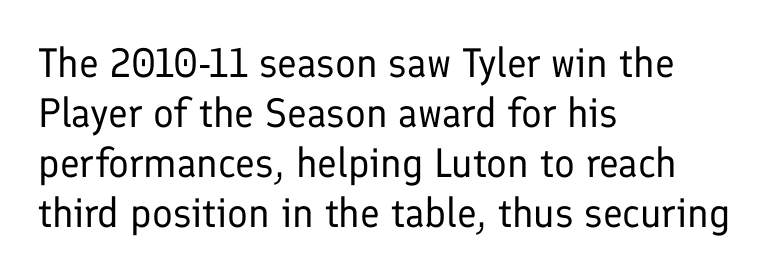
Q: Is the text bold? A: No.
Q: Is the text italic (slanted)? A: No, it is upright.
Q: Is the typeface a serif or a sans-serif typeface? A: Sans-serif.
Q: Is the text underlined? A: No.
Q: How is the paragraph aligned? A: Left-aligned.
Q: Is the spacing between letters normal or unusually wide? A: Normal.
Q: Width (condensed, normal, or wide)? A: Normal.
Q: Stroke contrast? A: Low.
Q: x-height? A: Medium.
Q: Monospaced? A: No.
